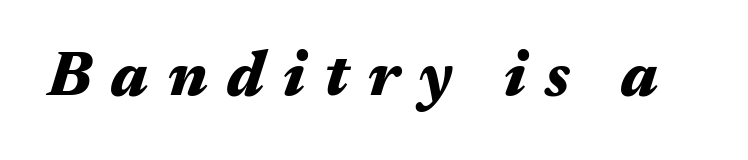
The image shows 63 px heavy, wide type, italic (leaning right); set unusually wide letter spacing (+0.31 em), not underlined; medium stroke contrast and a medium x-height.
